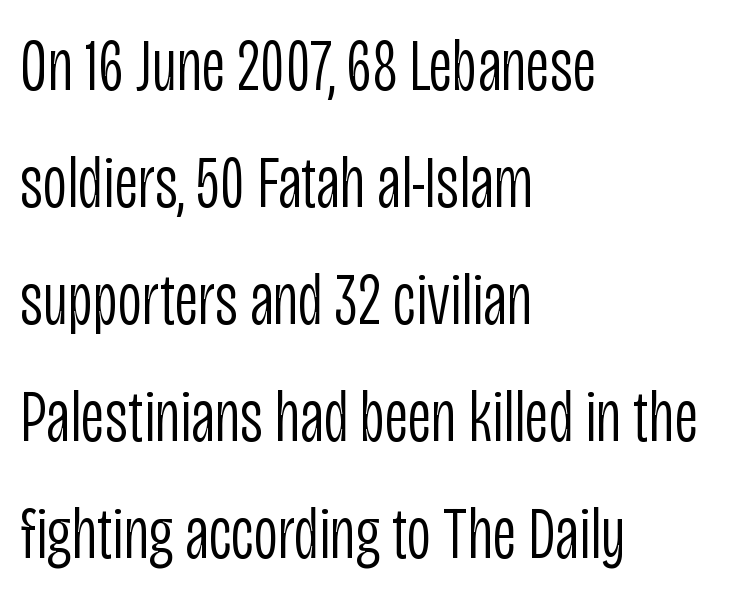
This sample uses plain, unmodified letter spacing. Stroke mass is kept to a normal reading level or below. Does the leading feel generous? No, just average. Spacing verdict: proportional, widths tailored to each character. The typesetter chose a ragged-right arrangement here. Quick note: not italic, upright.
